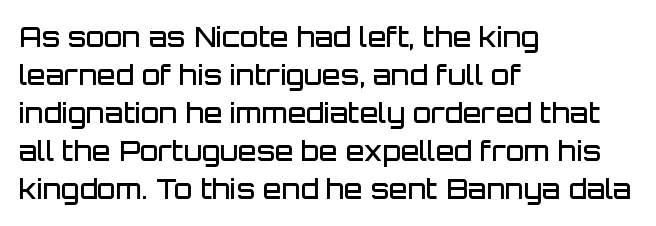
The lines sit at an ordinary, default distance from one another. Compared with typical body copy, the letter spacing here is the same. Casual observation: everything's shoved over to the left. The lettering stays uniformly vertical, giving the passage a roman look.
